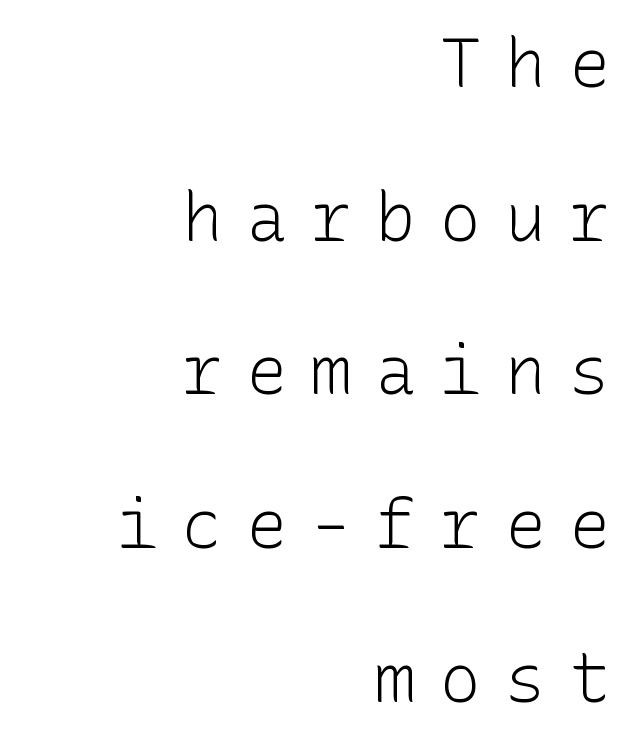
Stems here are at most as thick as an everyday book face. Someone cranked the tracking dial way up on this one. The glyphs are unaccompanied by any horizontal stroke below them. Successive baselines arrive slowly, with a big drop between each. Horizontally, the lines are justified to the trailing edge only. No feet cap the strokes, marking this as sans-serif type.
